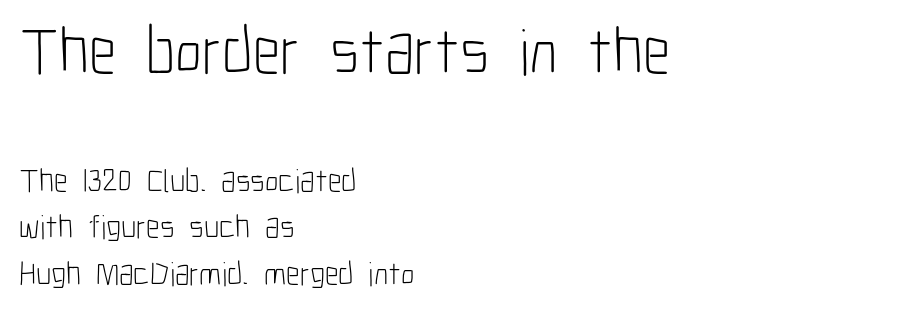
Spacing verdict: proportional, widths tailored to each character. Large over small — that's the arrangement of the two blocks here. Only glyphs here, with clear space below each row. The lettering holds an erect, upright posture throughout. Serifs: no, the terminals of the letterforms are clean. Letters have the restrained weight of plain body copy at most.
